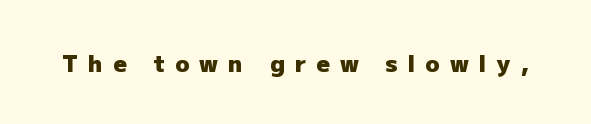
Q: Is the text bold? A: Yes.
Q: Is the text italic (slanted)? A: No, it is upright.
Q: Is the text underlined? A: No.
Q: Is the spacing between letters normal or unusually wide? A: Unusually wide.
